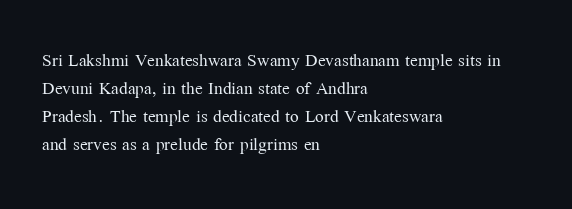
{"italic": "no", "bold": "no", "underline": "no", "align": "left", "line_spacing_ratio": 1.22, "letter_spacing": "normal", "letter_spacing_em": 0.0, "glyph_px": 23}
